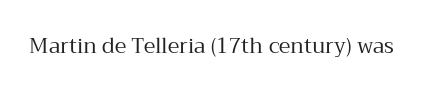
The image shows 21 px text type, upright; set normal letter spacing, not underlined.
